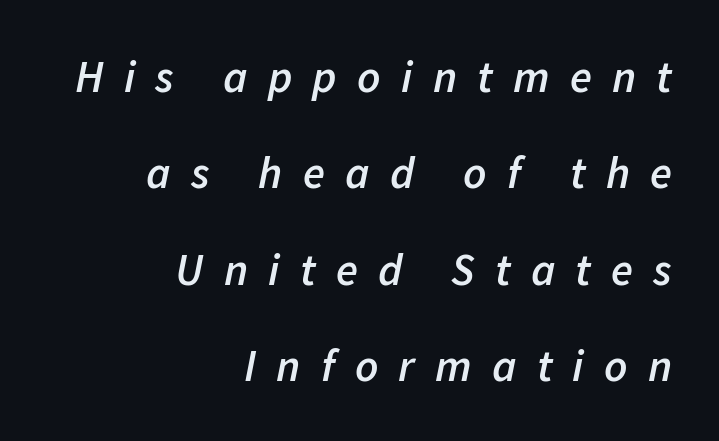
{"italic": "yes", "lean": "right", "slant_degrees": 11, "bold": "semi", "weight": "semibold", "width": "normal", "stroke_contrast": "low", "x_height": "medium", "monospaced": "no", "underline": "no", "align": "right", "line_spacing": "loose", "line_spacing_ratio": 2.14, "letter_spacing": "wide", "letter_spacing_em": 0.45, "glyph_px": 45}
